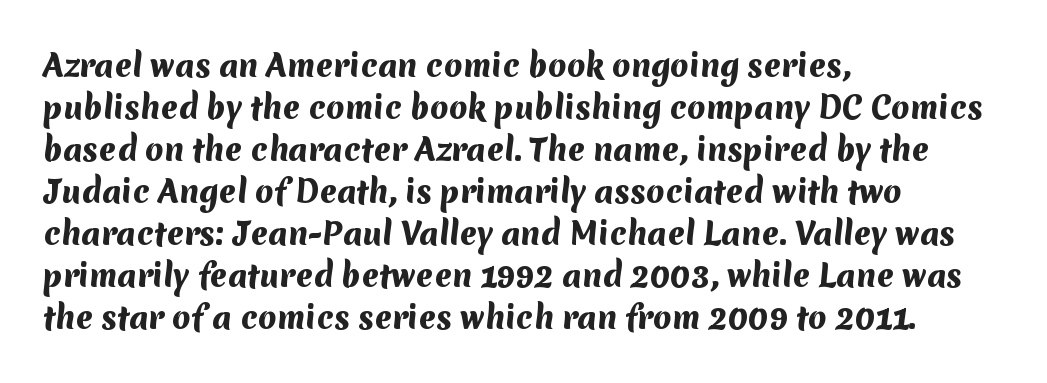
The image shows 30 px heavy sans-serif type; set left-aligned, normal line spacing (1.4x), normal letter spacing, not underlined; medium stroke contrast and a medium x-height.
